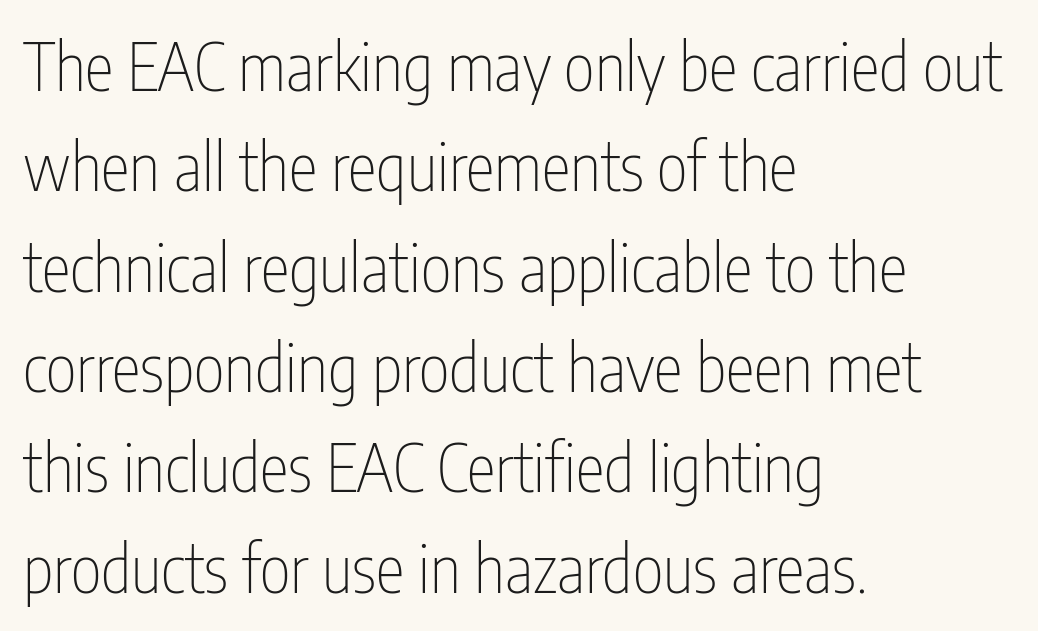
{"serif": "no", "italic": "no", "bold": "no", "weight": "thin", "width": "condensed", "stroke_contrast": "low", "x_height": "medium", "monospaced": "no", "underline": "no", "align": "left", "line_spacing": "normal", "line_spacing_ratio": 1.52, "letter_spacing": "normal", "letter_spacing_em": 0.0, "glyph_px": 66}
